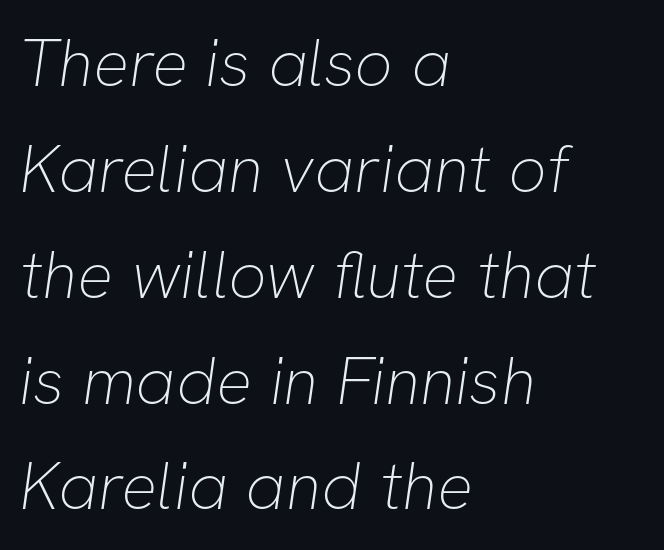
{"serif": "no", "bold": "no", "weight": "thin", "width": "normal", "stroke_contrast": "low", "x_height": "medium", "monospaced": "no", "underline": "no", "align": "left", "line_spacing": "normal", "line_spacing_ratio": 1.58, "letter_spacing": "normal", "letter_spacing_em": 0.0, "glyph_px": 67}
